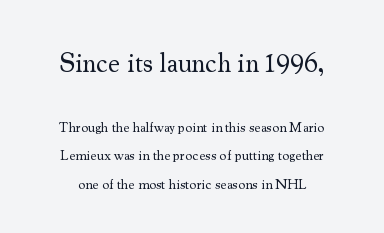
The image shows 27 px text type, upright; set loose line spacing (2.02x), normal letter spacing, not underlined; the first (top) block is 1.93x larger.
